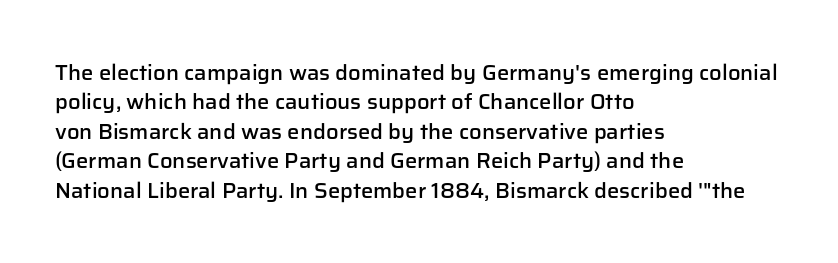
{"italic": "no", "bold": "semi", "underline": "no", "align": "left", "line_spacing": "normal", "line_spacing_ratio": 1.34, "letter_spacing": "normal", "letter_spacing_em": 0.0, "glyph_px": 22}
